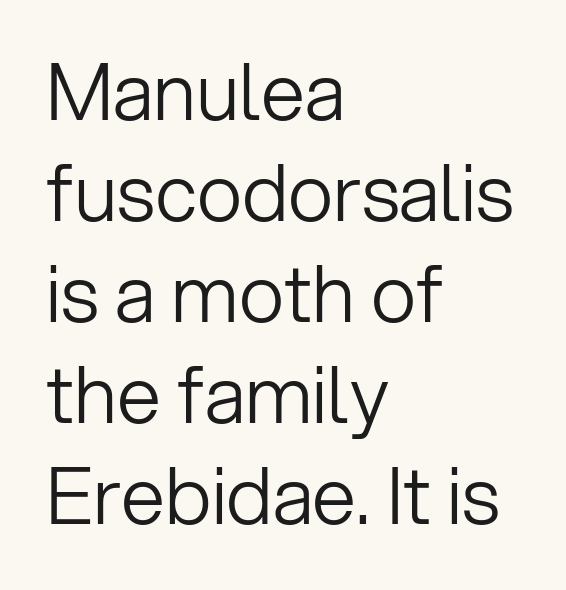
Each new line begins a customary step beneath the previous one. Looks like regular typesetting: each glyph gets only the width it needs. Quick note: underline off. The rag falls on the right side of this text block. Heaviness? Minimal to ordinary, like unemphasized prose. Rendered with straight, roman letterforms.
